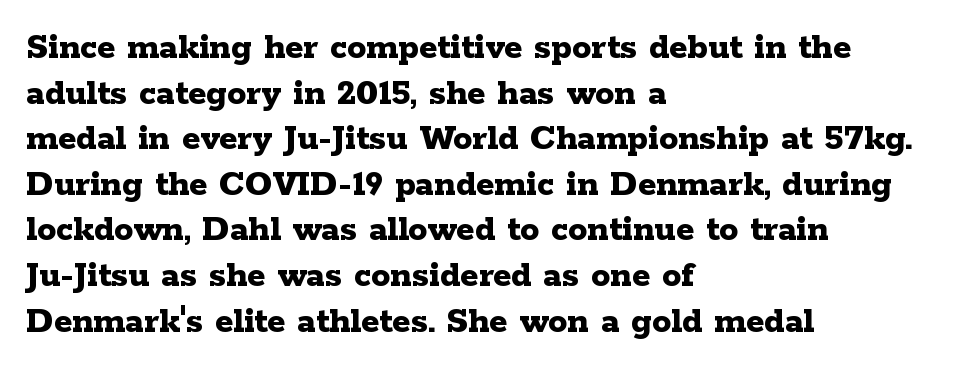
The image shows 38 px bold, wide serif type, upright; set left-aligned, line spacing 1.2x, normal letter spacing, not underlined; low stroke contrast and a medium x-height.
